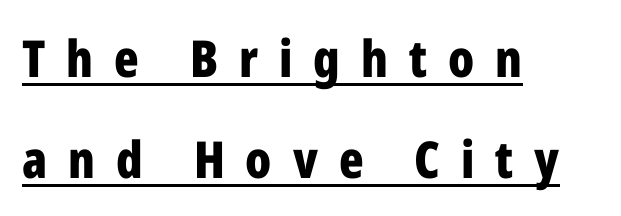
{"serif": "no", "italic": "no", "bold": "yes", "weight": "bold", "width": "condensed", "stroke_contrast": "low", "x_height": "medium", "monospaced": "no", "underline": "yes", "align": "left", "line_spacing": "loose", "line_spacing_ratio": 1.99, "letter_spacing": "wide", "letter_spacing_em": 0.41, "glyph_px": 51}
